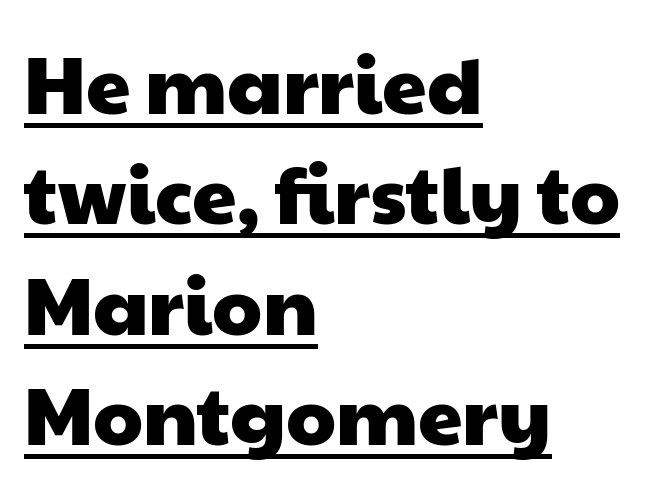
The image shows 80 px wide sans-serif type; set left-aligned, normal line spacing (1.38x), normal letter spacing, underlined; low stroke contrast and a medium x-height.
